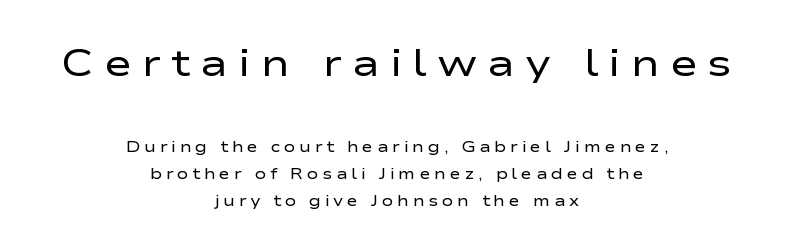
The image shows 38 px regular-weight, wide sans-serif type, upright; set centered, line spacing 1.81x, unusually wide letter spacing (+0.26 em), not underlined; the first (top) block is 2.53x larger; low stroke contrast and a medium x-height.
